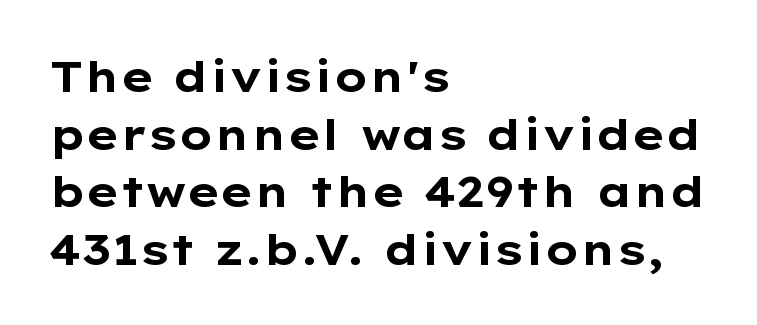
Q: Is the text bold? A: Yes.
Q: Is the text italic (slanted)? A: No, it is upright.
Q: Is the typeface a serif or a sans-serif typeface? A: Sans-serif.
Q: Is the text underlined? A: No.
Q: How is the paragraph aligned? A: Left-aligned.
Q: Is the spacing between letters normal or unusually wide? A: Normal.
Q: Is the spacing between lines tight, normal or loose? A: Normal.
Q: Width (condensed, normal, or wide)? A: Wide.
Q: Stroke contrast? A: Low.
Q: x-height? A: Medium.
Q: Monospaced? A: No.
